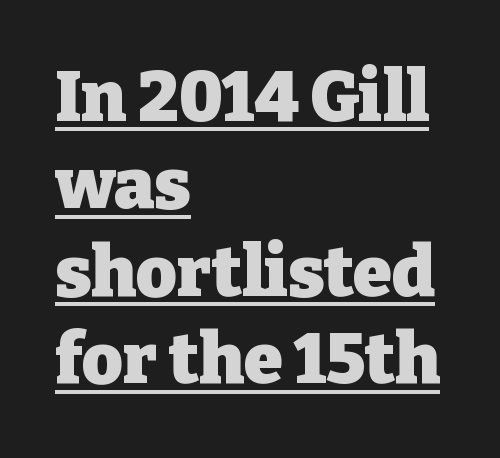
The face used here has the dense, thick strokes of a bold. Baseline-to-baseline distance is the conventional proportion of letter height. You could call the tracking neutral — neither tight nor loose. Do the characters align in a grid? No, the font is proportional. The letters stand straight up with perfectly vertical stems. Casual observation: everything's shoved over to the left.
